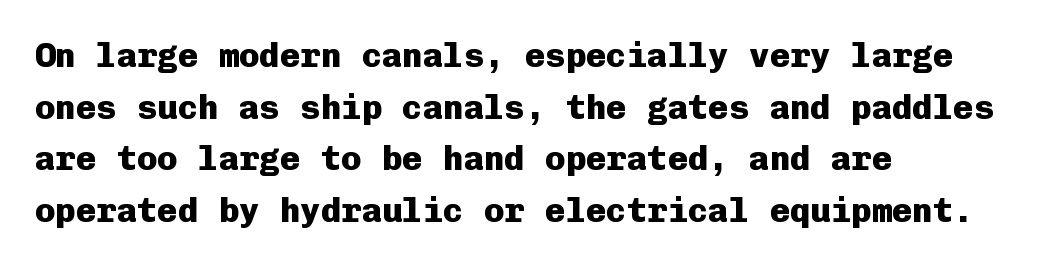
The image shows 34 px heavy sans-serif type, upright, monospaced; set left-aligned, normal line spacing (1.52x), normal letter spacing, not underlined; low stroke contrast and a medium x-height.
